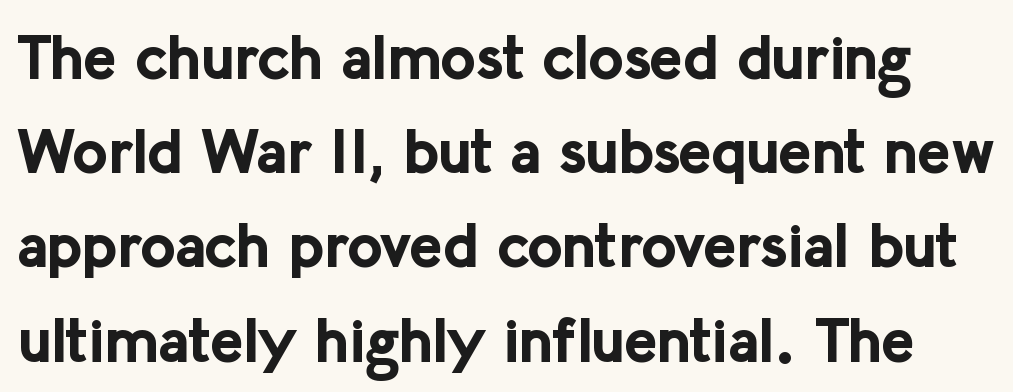
The image shows 62 px bold sans-serif type, upright; set normal line spacing (1.52x), normal letter spacing, not underlined; low stroke contrast and a medium x-height.
